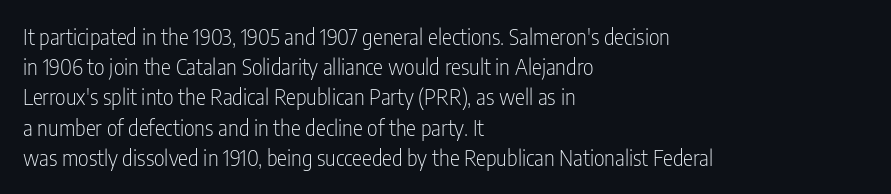
Regarding leading, the lines here are spaced in the standard way. Underline: absent. A classic flush-left, rag-right setting is used for this passage. Every character sits straight up, as roman type does.
